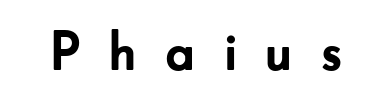
Q: Is the text bold? A: Yes.
Q: Is the text italic (slanted)? A: No, it is upright.
Q: Is the typeface a serif or a sans-serif typeface? A: Sans-serif.
Q: Is the text underlined? A: No.
Q: Is the spacing between letters normal or unusually wide? A: Unusually wide.
Q: Width (condensed, normal, or wide)? A: Normal.
Q: Stroke contrast? A: Low.
Q: x-height? A: Small.
Q: Monospaced? A: No.
